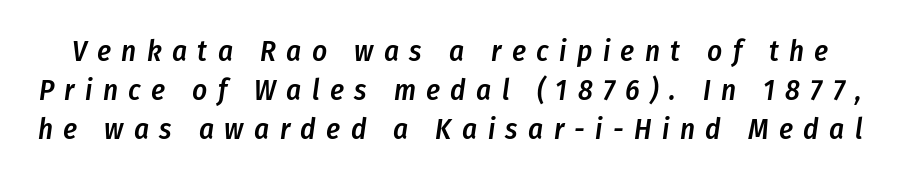
Q: Is the text bold? A: Semi-bold.
Q: Is the text italic (slanted)? A: Yes, it leans right by about 8 degrees.
Q: Is the text underlined? A: No.
Q: Is the spacing between letters normal or unusually wide? A: Unusually wide.
Q: Is the spacing between lines tight, normal or loose? A: Normal.
Q: Width (condensed, normal, or wide)? A: Condensed.
Q: Stroke contrast? A: Low.
Q: x-height? A: Medium.
Q: Monospaced? A: No.
